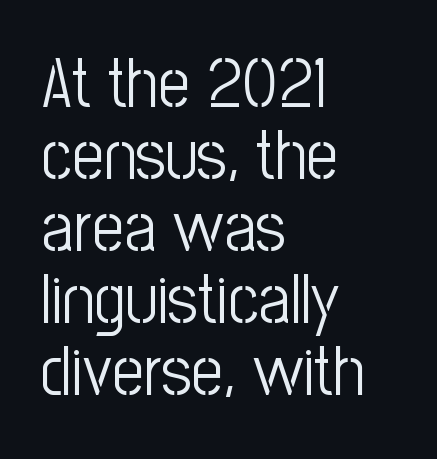
The image shows 70 px light, condensed sans-serif type, upright; set left-aligned, tight line spacing (1.03x), normal letter spacing, not underlined; low stroke contrast and a medium x-height.
